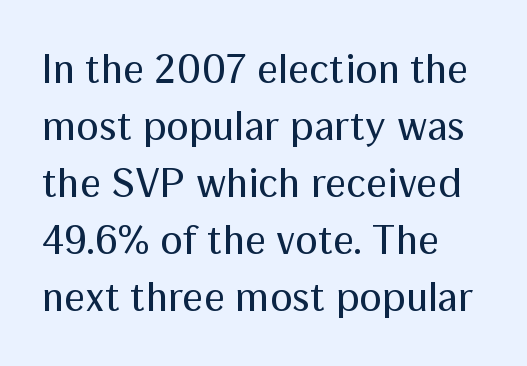
The image shows 42 px regular-weight sans-serif type, upright; set left-aligned, normal line spacing (1.36x), normal letter spacing, not underlined; medium stroke contrast and a medium x-height.
